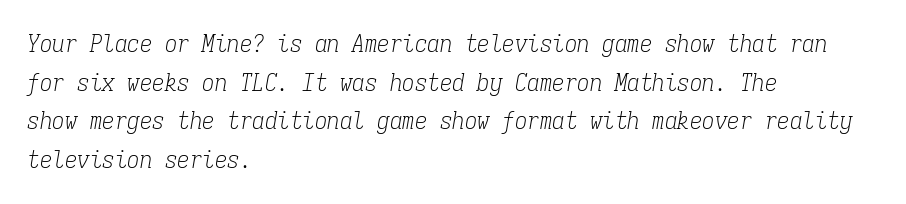
The image shows 25 px text type, italic (leaning right); set left-aligned, normal line spacing (1.55x), normal letter spacing, not underlined.
